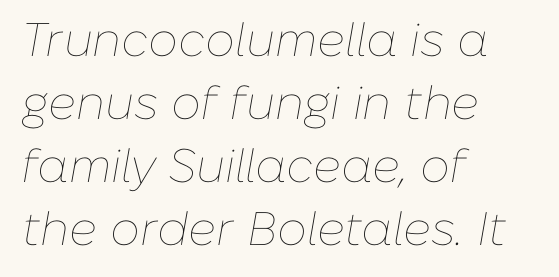
Any mark beneath the type? The region is blank. Do the characters align in a grid? No, the font is proportional. Compared with a centered layout, this one pins lines to the left instead. These glyphs show unthickened strokes, regular width or finer.
